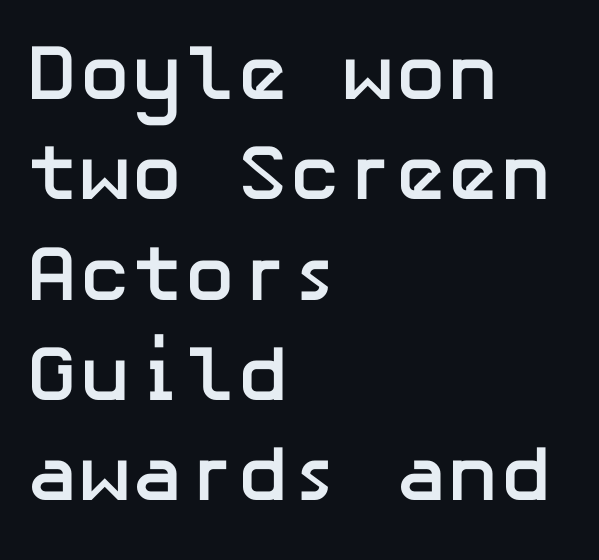
{"serif": "no", "italic": "no", "bold": "yes", "weight": "semibold", "width": "normal", "stroke_contrast": "low", "x_height": "medium", "underline": "no", "align": "left", "line_spacing": "normal", "line_spacing_ratio": 1.27, "letter_spacing": "normal", "letter_spacing_em": 0.0, "glyph_px": 79}
